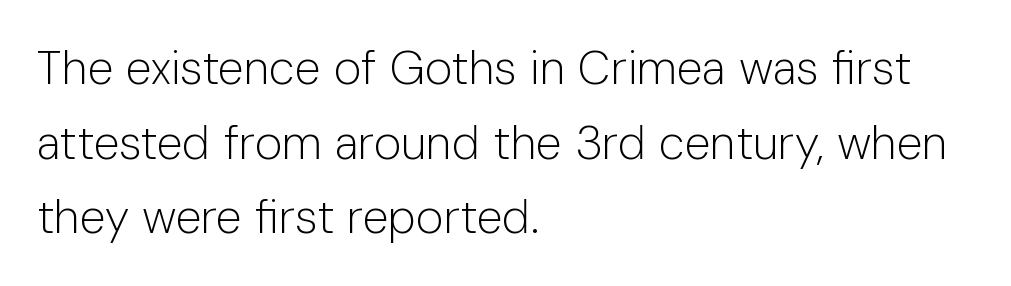
{"serif": "no", "italic": "no", "bold": "no", "weight": "light", "width": "normal", "stroke_contrast": "low", "x_height": "medium", "monospaced": "no", "underline": "no", "align": "left", "line_spacing": "normal", "line_spacing_ratio": 1.59, "letter_spacing": "normal", "letter_spacing_em": 0.0, "glyph_px": 47}
